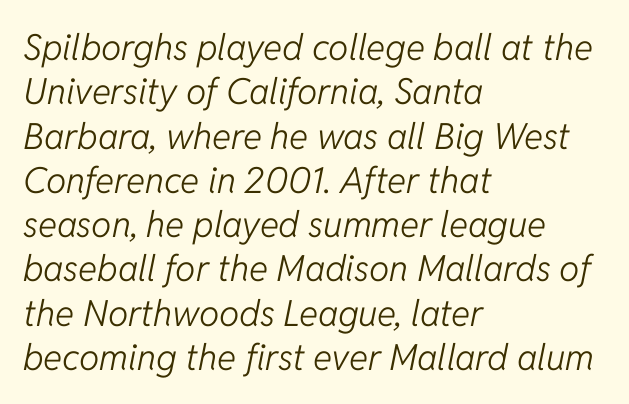
{"italic": "yes", "lean": "right", "slant_degrees": 11, "bold": "no", "weight": "light", "width": "normal", "stroke_contrast": "low", "x_height": "medium", "monospaced": "no", "underline": "no", "align": "left", "line_spacing_ratio": 1.23, "letter_spacing": "normal", "letter_spacing_em": 0.0, "glyph_px": 36}
